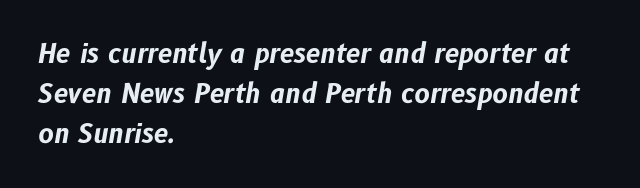
{"italic": "yes", "lean": "right", "slant_degrees": 10, "bold": "yes", "underline": "no", "align": "left", "line_spacing": "normal", "line_spacing_ratio": 1.54, "letter_spacing": "normal", "letter_spacing_em": 0.0, "glyph_px": 26}
